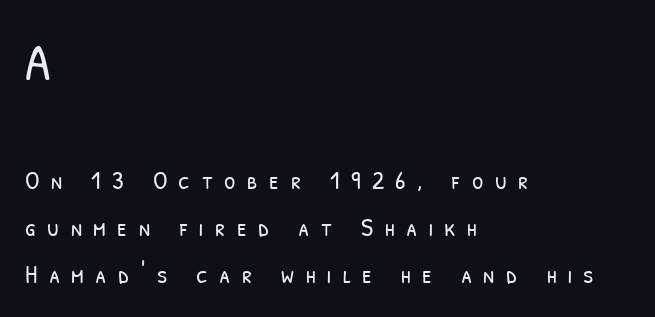
{"serif": "no", "bold": "no", "weight": "light", "width": "condensed", "stroke_contrast": "low", "x_height": "medium", "monospaced": "no", "underline": "no", "align": "left", "line_spacing_ratio": 1.81, "letter_spacing": "wide", "letter_spacing_em": 0.44, "larger_block": "first", "size_ratio": 2.0, "glyph_px": 52}
